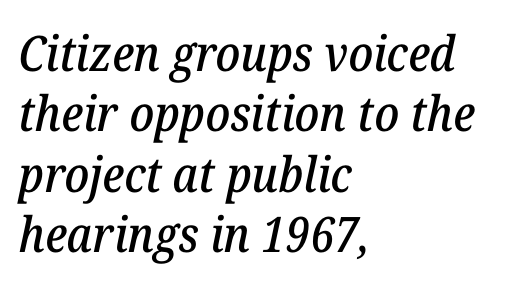
A student would call this left alignment; a typographer would say flush left, rag right. Regarding serifs, this sample has them. Spacing between characters is what you'd get straight out of the box. In terms of posture, this sample is oblique.
